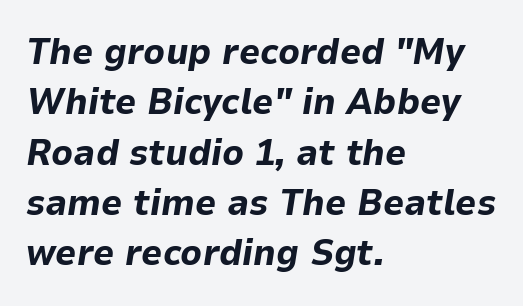
Regular leading. Descender tails drop into unmarked territory. The passage shown is emphatically bold. Every row of glyphs begins at an identical x-position on the left. Proportional: the letters do not fall into vertical columns.
